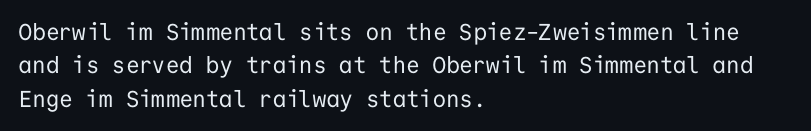
{"italic": "no", "bold": "no", "underline": "no", "align": "left", "line_spacing": "normal", "line_spacing_ratio": 1.45, "letter_spacing": "normal", "letter_spacing_em": 0.0, "glyph_px": 23}
